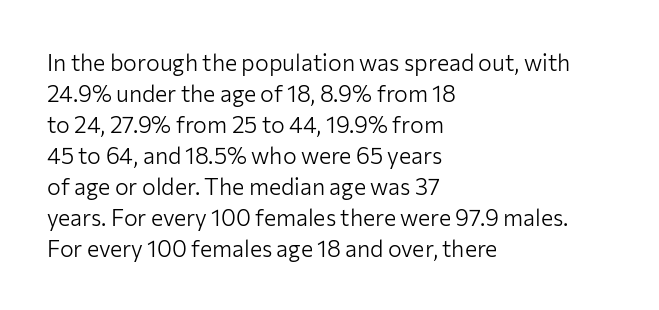
Q: Is the text bold? A: No.
Q: Is the text italic (slanted)? A: No, it is upright.
Q: Is the text underlined? A: No.
Q: How is the paragraph aligned? A: Left-aligned.
Q: Is the spacing between letters normal or unusually wide? A: Normal.
Q: Is the spacing between lines tight, normal or loose? A: Normal.
